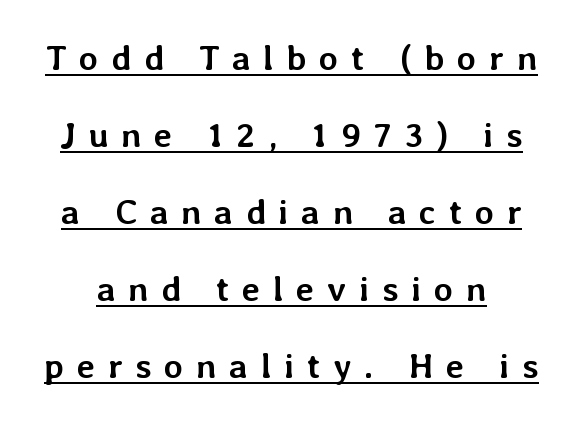
Q: Is the text bold? A: Yes.
Q: Is the text italic (slanted)? A: No, it is upright.
Q: Is the text underlined? A: Yes.
Q: Is the spacing between letters normal or unusually wide? A: Unusually wide.
Q: Is the spacing between lines tight, normal or loose? A: Loose.
Q: Width (condensed, normal, or wide)? A: Normal.
Q: Stroke contrast? A: Low.
Q: x-height? A: Medium.
Q: Monospaced? A: No.
